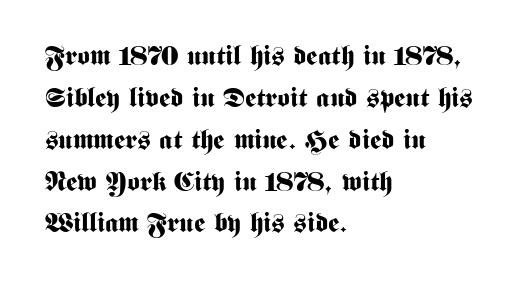
{"italic": "no", "bold": "yes", "underline": "no", "align": "left", "line_spacing": "normal", "line_spacing_ratio": 1.55, "letter_spacing": "normal", "letter_spacing_em": 0.0, "glyph_px": 27}
